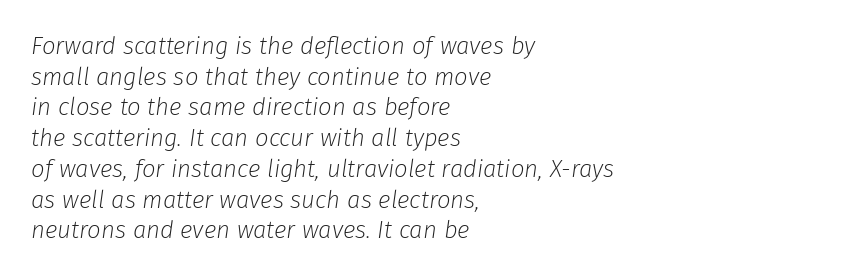
Q: Is the text bold? A: No.
Q: Is the text italic (slanted)? A: Yes, it leans right by about 8 degrees.
Q: Is the text underlined? A: No.
Q: How is the paragraph aligned? A: Left-aligned.
Q: Is the spacing between letters normal or unusually wide? A: Normal.
Q: Is the spacing between lines tight, normal or loose? A: Normal.
